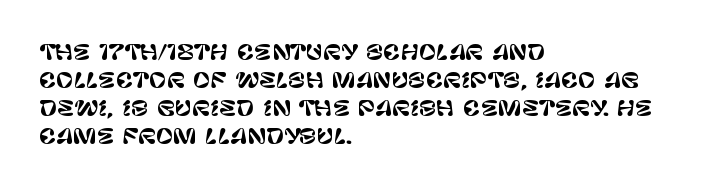
If you measured baseline to baseline, you'd find a middling distance. Descenders are the only things crossing below the line. The lines in this sample share a left origin and differ only in where they stop. Letter spacing: default.
